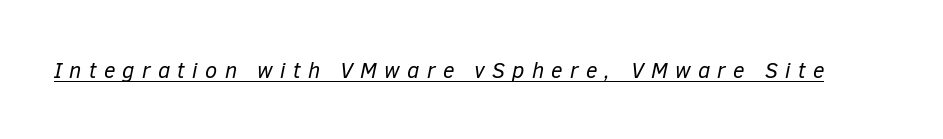
{"italic": "yes", "lean": "right", "slant_degrees": 12, "bold": "no", "underline": "yes", "letter_spacing": "wide", "letter_spacing_em": 0.33, "glyph_px": 22}
